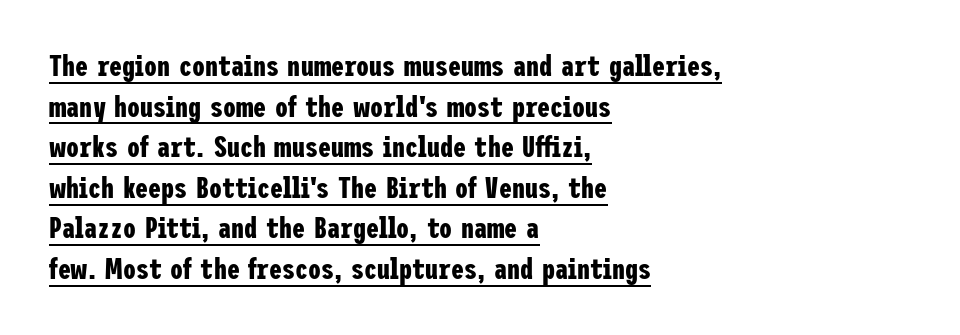
{"serif": "no", "italic": "no", "bold": "yes", "weight": "bold", "width": "condensed", "stroke_contrast": "low", "x_height": "medium", "underline": "yes", "align": "left", "line_spacing": "normal", "line_spacing_ratio": 1.4, "letter_spacing": "normal", "letter_spacing_em": 0.0, "glyph_px": 29}
